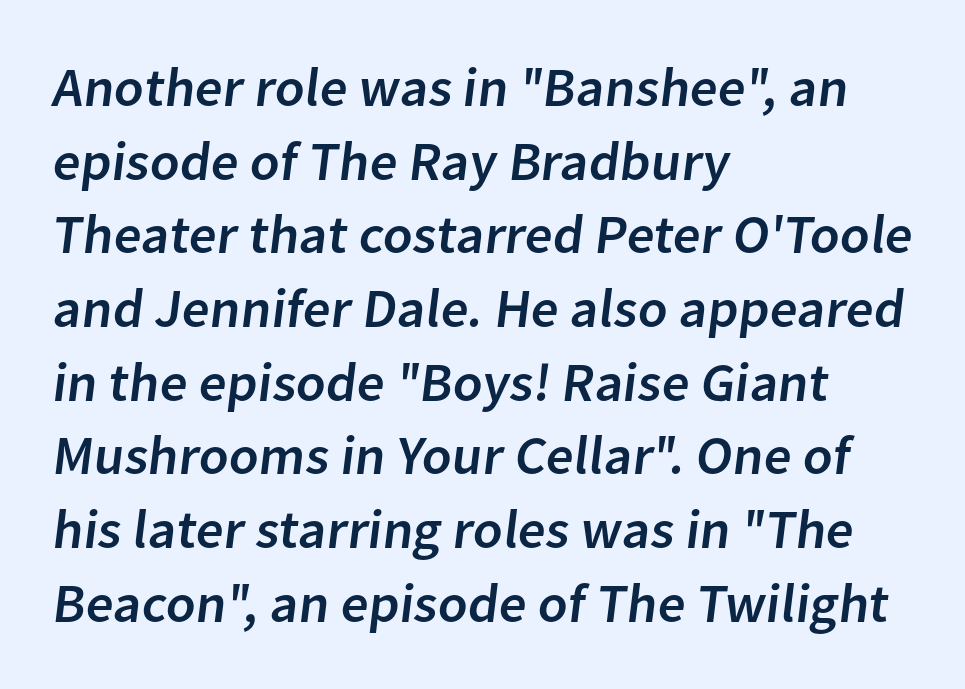
Q: Is the typeface a serif or a sans-serif typeface? A: Sans-serif.
Q: Is the text underlined? A: No.
Q: How is the paragraph aligned? A: Left-aligned.
Q: Is the spacing between letters normal or unusually wide? A: Normal.
Q: Is the spacing between lines tight, normal or loose? A: Normal.
Q: Width (condensed, normal, or wide)? A: Normal.
Q: Stroke contrast? A: Low.
Q: x-height? A: Medium.
Q: Monospaced? A: No.
